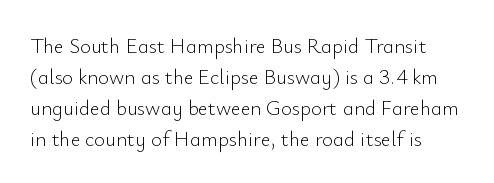
Bold? No — there's no thickening of the strokes. Descenders hang freely into open space. Line spacing here is normal. Observe the ordinary spacing: letters are neighbours, not strangers. Every stem runs plumb, perpendicular to the baseline.
